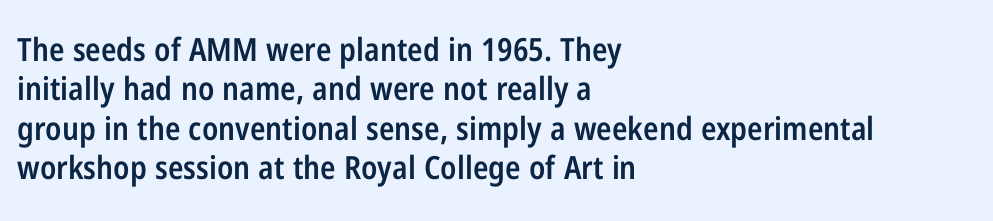
{"serif": "no", "italic": "no", "bold": "semi", "weight": "semibold", "width": "condensed", "stroke_contrast": "low", "x_height": "medium", "monospaced": "no", "underline": "no", "align": "left", "line_spacing_ratio": 1.23, "letter_spacing": "normal", "letter_spacing_em": 0.0, "glyph_px": 32}
